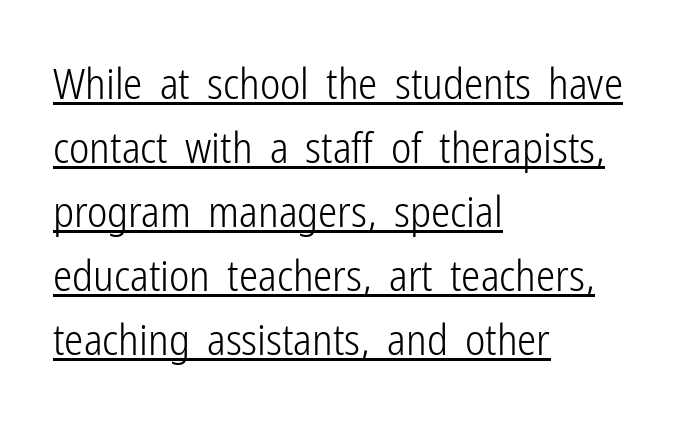
Q: Is the text bold? A: No.
Q: Is the text italic (slanted)? A: No, it is upright.
Q: Is the typeface a serif or a sans-serif typeface? A: Sans-serif.
Q: Is the text underlined? A: Yes.
Q: How is the paragraph aligned? A: Left-aligned.
Q: Is the spacing between letters normal or unusually wide? A: Normal.
Q: Is the spacing between lines tight, normal or loose? A: Normal.
Q: Width (condensed, normal, or wide)? A: Condensed.
Q: Stroke contrast? A: Low.
Q: x-height? A: Medium.
Q: Monospaced? A: No.
